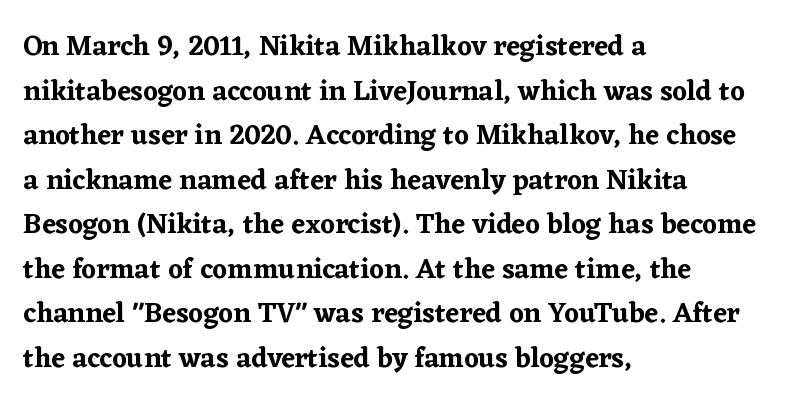
Honestly, the row spacing looks completely unremarkable. One-word summary of the alignment: left. Proportional: the letters do not fall into vertical columns. The typography opts for an upright posture over an oblique one. Glance below the letters and you will spot only blank space.
